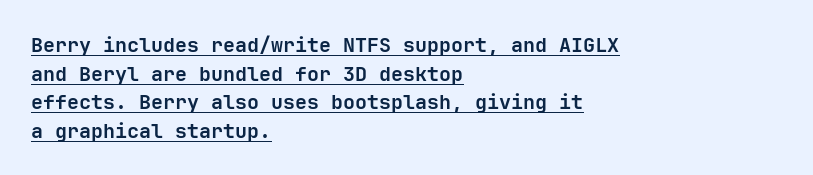
Q: Is the text bold? A: Yes.
Q: Is the text italic (slanted)? A: No, it is upright.
Q: Is the text underlined? A: Yes.
Q: How is the paragraph aligned? A: Left-aligned.
Q: Is the spacing between letters normal or unusually wide? A: Normal.
Q: Is the spacing between lines tight, normal or loose? A: Normal.
